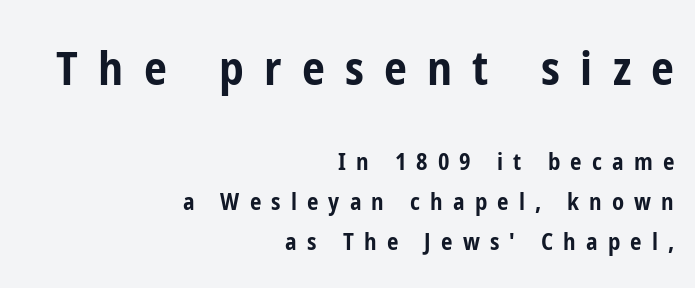
Q: Is the text bold? A: Yes.
Q: Is the text italic (slanted)? A: No, it is upright.
Q: Is the typeface a serif or a sans-serif typeface? A: Sans-serif.
Q: Is the text underlined? A: No.
Q: How is the paragraph aligned? A: Right-aligned.
Q: Is the spacing between letters normal or unusually wide? A: Unusually wide.
Q: Which block of text is set in a larger size, the first (top) or the second (bottom)? A: The first (top) one.
Q: Width (condensed, normal, or wide)? A: Condensed.
Q: Stroke contrast? A: Low.
Q: x-height? A: Medium.
Q: Monospaced? A: No.
